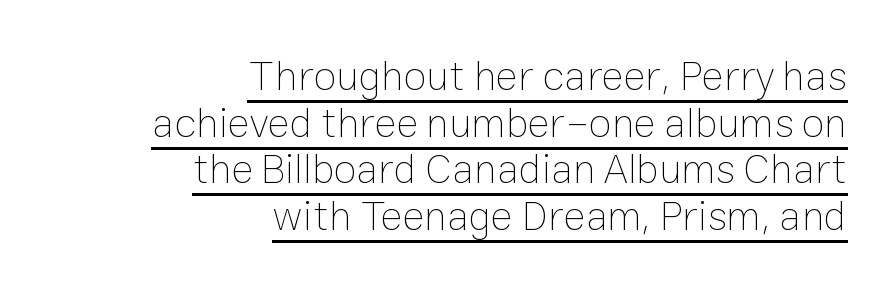
Q: Is the text bold? A: No.
Q: Is the text italic (slanted)? A: No, it is upright.
Q: Is the text underlined? A: Yes.
Q: How is the paragraph aligned? A: Right-aligned.
Q: Is the spacing between letters normal or unusually wide? A: Normal.
Q: Is the spacing between lines tight, normal or loose? A: Tight.
Q: Width (condensed, normal, or wide)? A: Normal.
Q: Stroke contrast? A: Low.
Q: x-height? A: Medium.
Q: Monospaced? A: No.
